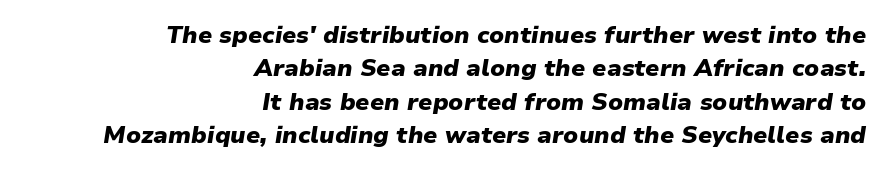
The image shows 24 px bold type, italic (leaning right); set right-aligned, normal line spacing (1.39x), normal letter spacing, not underlined.
